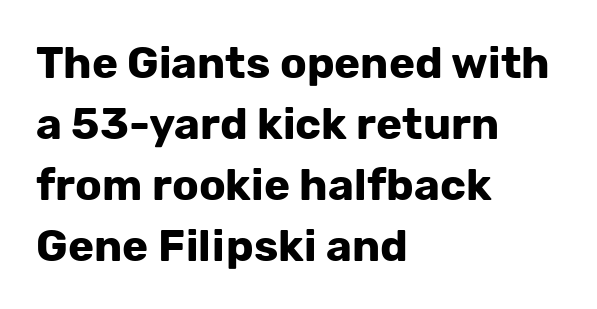
{"serif": "no", "italic": "no", "bold": "yes", "weight": "bold", "width": "normal", "stroke_contrast": "low", "x_height": "medium", "monospaced": "no", "underline": "no", "align": "left", "line_spacing": "normal", "line_spacing_ratio": 1.39, "letter_spacing": "normal", "letter_spacing_em": 0.0, "glyph_px": 44}
